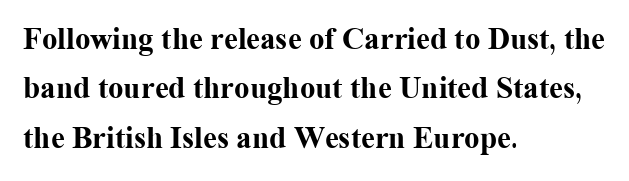
Students, note that the glyphs here touch the page at normal intervals. Honestly, there is no underline to notice here at all. When letters stand straight like this, we call the style roman or upright. Little horizontal feet cap the strokes, marking this as serif type. Horizontally, the lines are justified to the leading edge only.
